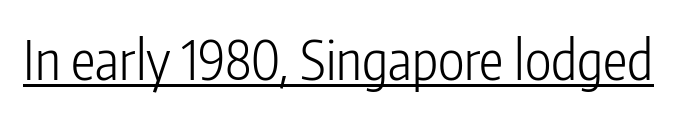
{"serif": "no", "italic": "no", "bold": "no", "weight": "light", "width": "condensed", "stroke_contrast": "low", "x_height": "medium", "monospaced": "no", "underline": "yes", "letter_spacing": "normal", "letter_spacing_em": 0.0, "glyph_px": 55}
